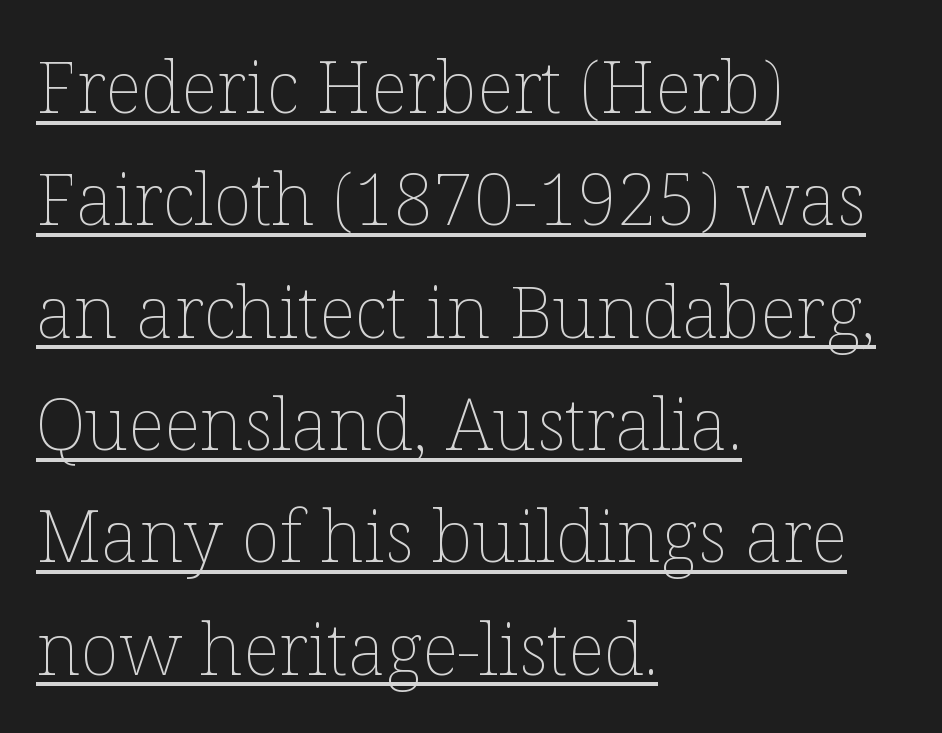
{"italic": "no", "bold": "no", "weight": "thin", "width": "normal", "stroke_contrast": "low", "x_height": "medium", "monospaced": "no", "underline": "yes", "align": "left", "line_spacing": "normal", "line_spacing_ratio": 1.56, "letter_spacing": "normal", "letter_spacing_em": 0.0, "glyph_px": 72}
